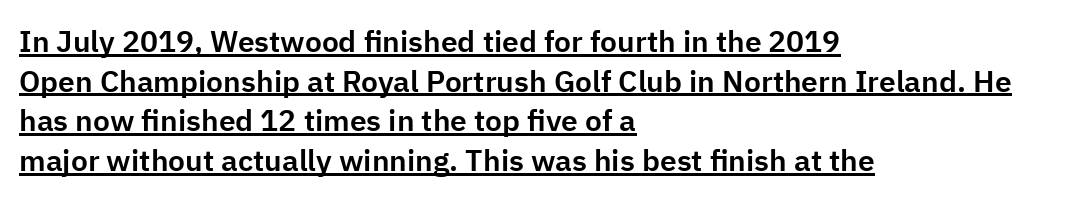
Q: Is the text italic (slanted)? A: No, it is upright.
Q: Is the typeface a serif or a sans-serif typeface? A: Sans-serif.
Q: Is the text underlined? A: Yes.
Q: How is the paragraph aligned? A: Left-aligned.
Q: Is the spacing between letters normal or unusually wide? A: Normal.
Q: Is the spacing between lines tight, normal or loose? A: Normal.
Q: Width (condensed, normal, or wide)? A: Normal.
Q: Stroke contrast? A: Low.
Q: x-height? A: Medium.
Q: Monospaced? A: No.
